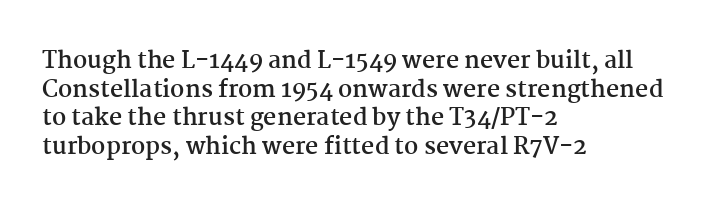
{"italic": "no", "bold": "yes", "underline": "no", "align": "left", "line_spacing_ratio": 1.24, "letter_spacing": "normal", "letter_spacing_em": 0.0, "glyph_px": 23}
